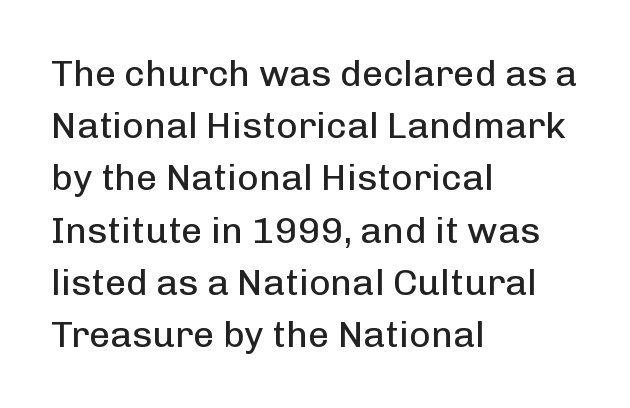
Q: Is the text bold? A: No.
Q: Is the text italic (slanted)? A: No, it is upright.
Q: Is the typeface a serif or a sans-serif typeface? A: Sans-serif.
Q: Is the text underlined? A: No.
Q: How is the paragraph aligned? A: Left-aligned.
Q: Is the spacing between letters normal or unusually wide? A: Normal.
Q: Is the spacing between lines tight, normal or loose? A: Normal.
Q: Width (condensed, normal, or wide)? A: Normal.
Q: Stroke contrast? A: Low.
Q: x-height? A: Medium.
Q: Monospaced? A: No.
